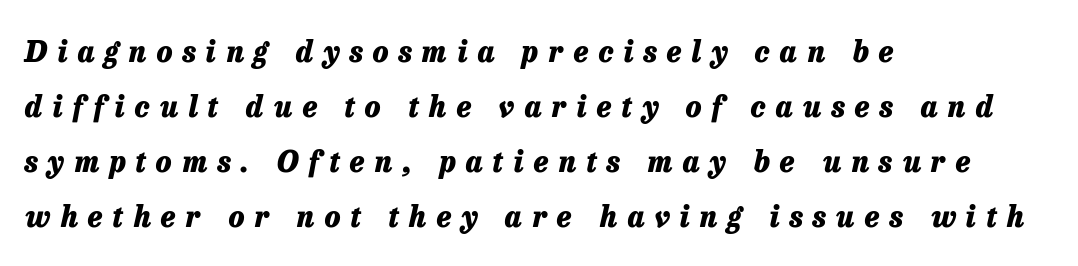
{"italic": "yes", "lean": "right", "slant_degrees": 13, "bold": "yes", "weight": "heavy", "width": "normal", "stroke_contrast": "low", "x_height": "medium", "monospaced": "no", "underline": "no", "align": "left", "line_spacing": "loose", "line_spacing_ratio": 1.9, "letter_spacing": "wide", "letter_spacing_em": 0.35, "glyph_px": 29}
